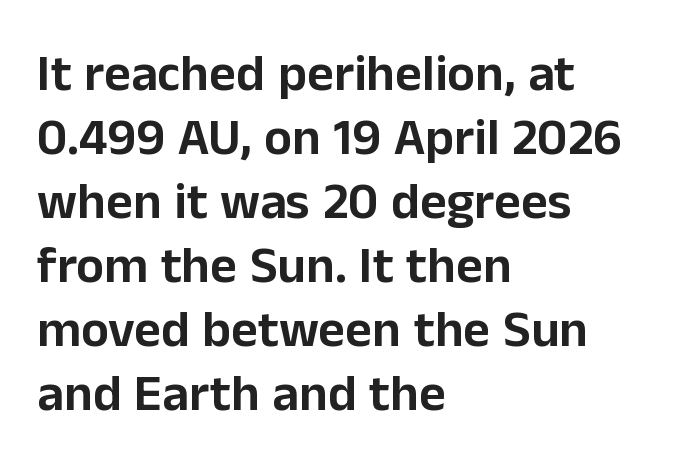
This is sans-serif lettering, the kind often seen on screens and signage. Caption: multi-line text, flush left, ragged right. No word sits above an underline. Posture: straight, roman, zero tilt. The face used here is proportionally spaced, like ordinary book or web type. Letter spacing: default.
